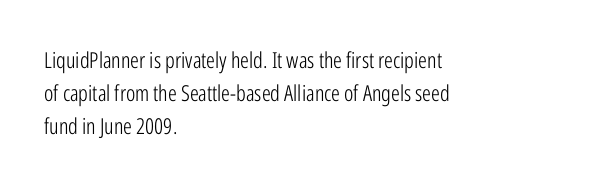
The image shows 22 px text type, upright; set left-aligned, normal line spacing (1.5x), normal letter spacing, not underlined.
